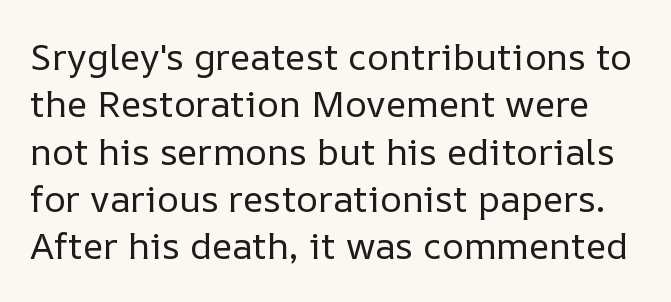
{"italic": "no", "bold": "no", "weight": "regular", "width": "normal", "stroke_contrast": "low", "x_height": "medium", "monospaced": "no", "underline": "no", "line_spacing": "normal", "line_spacing_ratio": 1.28, "letter_spacing": "normal", "letter_spacing_em": 0.0, "glyph_px": 37}
